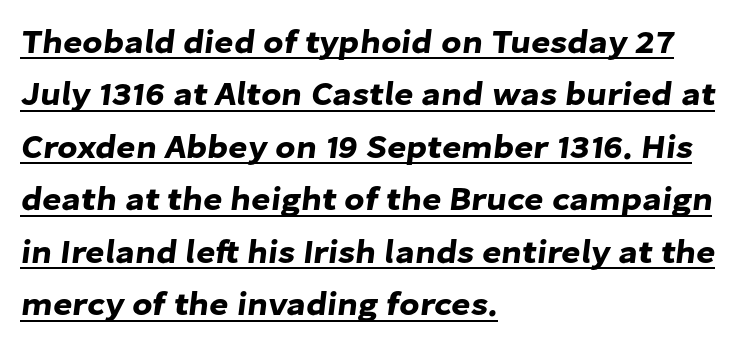
The image shows 33 px sans-serif type; set left-aligned, normal line spacing (1.59x), normal letter spacing, underlined; low stroke contrast and a medium x-height.
